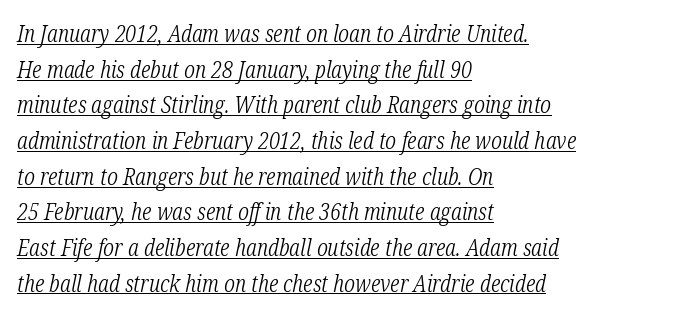
The image shows 23 px text type, italic (leaning right); set left-aligned, normal line spacing (1.55x), normal letter spacing, underlined.
